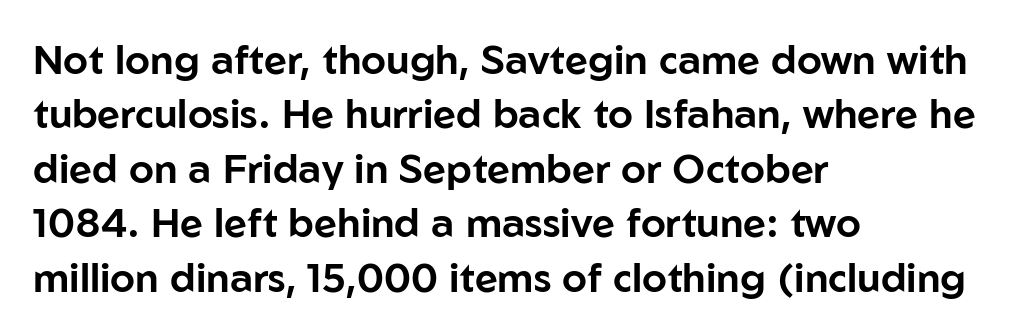
{"serif": "no", "italic": "no", "width": "normal", "stroke_contrast": "low", "x_height": "medium", "monospaced": "no", "underline": "no", "align": "left", "line_spacing": "normal", "line_spacing_ratio": 1.36, "letter_spacing": "normal", "letter_spacing_em": 0.0, "glyph_px": 40}
